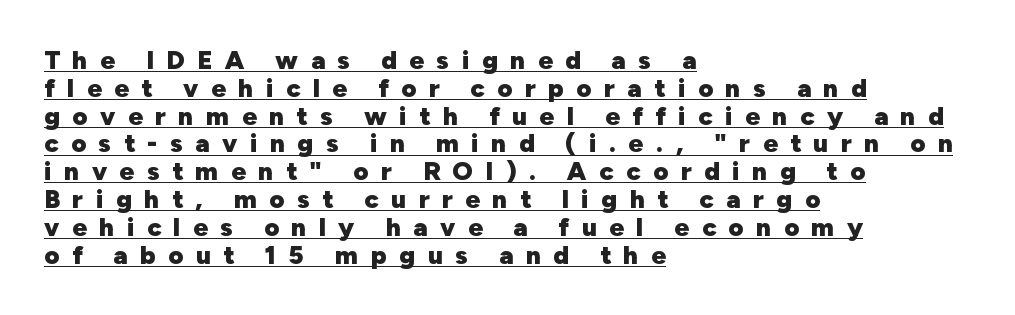
The image shows 26 px bold type, upright; set left-aligned, tight line spacing (1.07x), unusually wide letter spacing (+0.48 em), underlined.
